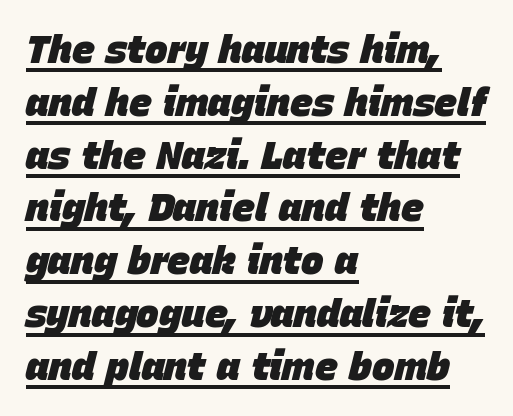
{"italic": "yes", "lean": "right", "slant_degrees": 15, "bold": "yes", "weight": "heavy", "width": "normal", "stroke_contrast": "low", "x_height": "large", "monospaced": "no", "underline": "yes", "align": "left", "line_spacing": "normal", "line_spacing_ratio": 1.39, "letter_spacing": "normal", "letter_spacing_em": 0.0, "glyph_px": 38}
